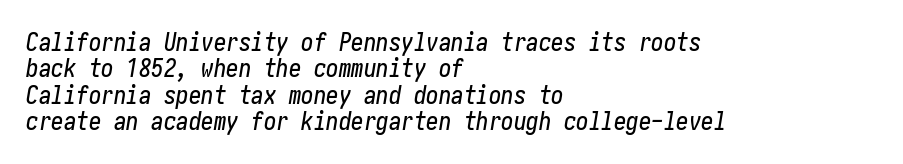
Q: Is the text italic (slanted)? A: Yes, it leans right by about 10 degrees.
Q: Is the text underlined? A: No.
Q: How is the paragraph aligned? A: Left-aligned.
Q: Is the spacing between letters normal or unusually wide? A: Normal.
Q: Is the spacing between lines tight, normal or loose? A: Tight.
